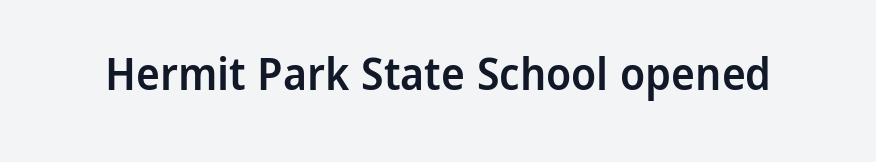
{"serif": "no", "italic": "no", "bold": "semi", "weight": "semibold", "width": "normal", "stroke_contrast": "low", "x_height": "medium", "monospaced": "no", "underline": "no", "letter_spacing": "normal", "letter_spacing_em": 0.0, "glyph_px": 45}
